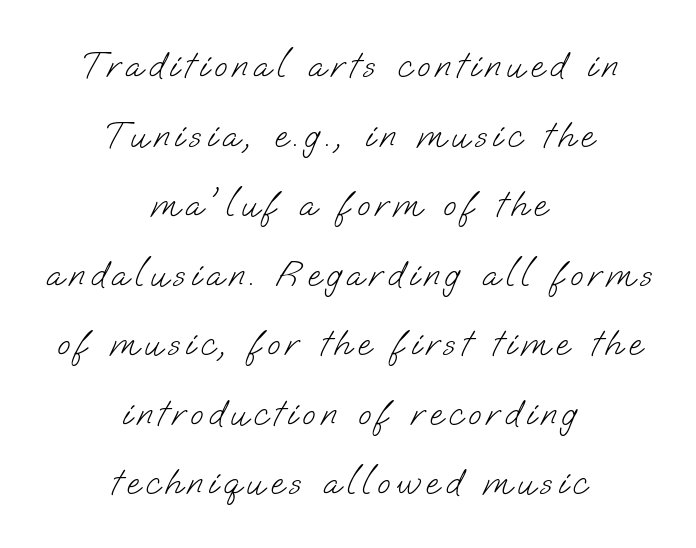
The image shows 38 px light sans-serif type; set centered, line spacing 1.83x, not underlined; low stroke contrast and a small x-height.
